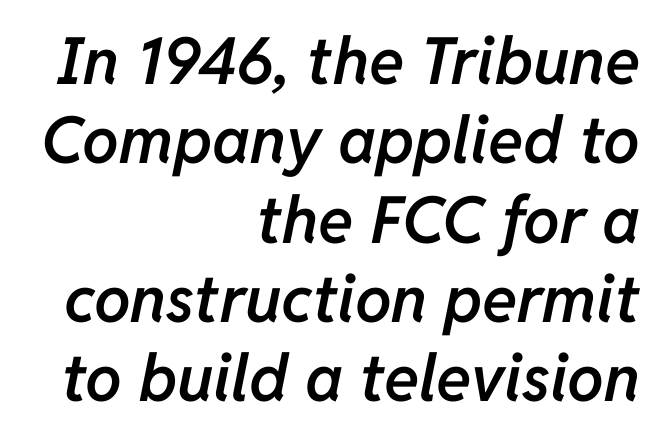
{"italic": "yes", "lean": "right", "slant_degrees": 11, "bold": "semi", "weight": "semibold", "width": "normal", "stroke_contrast": "low", "x_height": "medium", "monospaced": "no", "underline": "no", "align": "right", "line_spacing_ratio": 1.22, "letter_spacing": "normal", "letter_spacing_em": 0.0, "glyph_px": 65}
